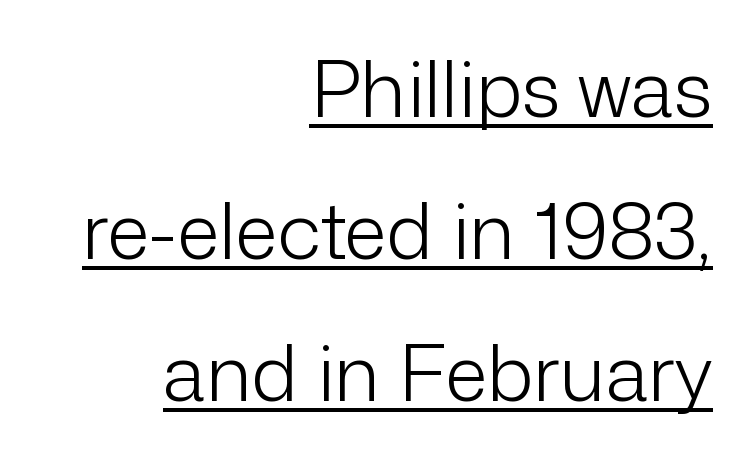
{"serif": "no", "italic": "no", "bold": "no", "weight": "light", "width": "normal", "stroke_contrast": "low", "x_height": "medium", "monospaced": "no", "underline": "yes", "align": "right", "line_spacing_ratio": 1.82, "letter_spacing": "normal", "letter_spacing_em": 0.0, "glyph_px": 78}
